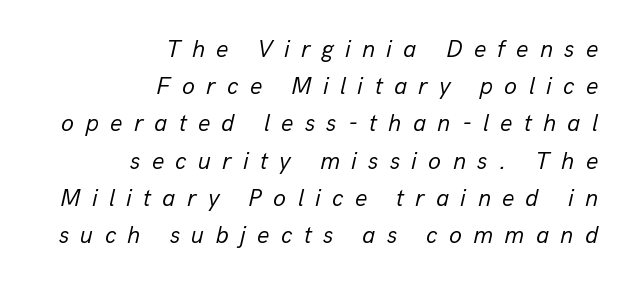
Q: Is the text bold? A: No.
Q: Is the text italic (slanted)? A: Yes, it leans right by about 13 degrees.
Q: Is the text underlined? A: No.
Q: How is the paragraph aligned? A: Right-aligned.
Q: Is the spacing between letters normal or unusually wide? A: Unusually wide.
Q: Is the spacing between lines tight, normal or loose? A: Normal.
